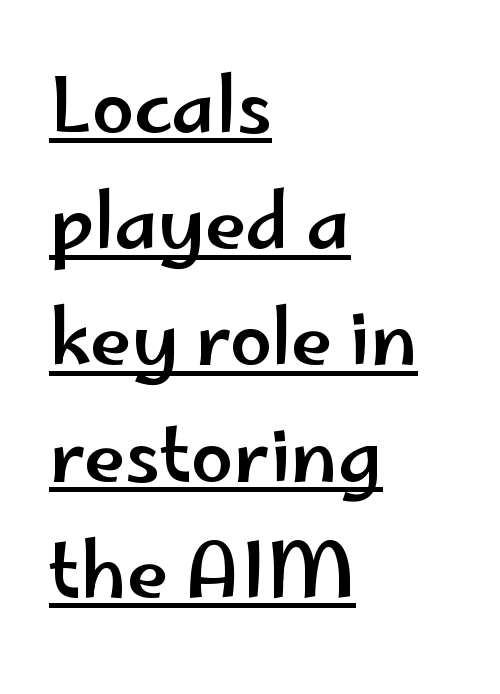
{"serif": "no", "italic": "no", "width": "wide", "stroke_contrast": "low", "x_height": "small", "monospaced": "no", "underline": "yes", "align": "left", "line_spacing": "normal", "line_spacing_ratio": 1.55, "letter_spacing": "normal", "letter_spacing_em": 0.0, "glyph_px": 75}
